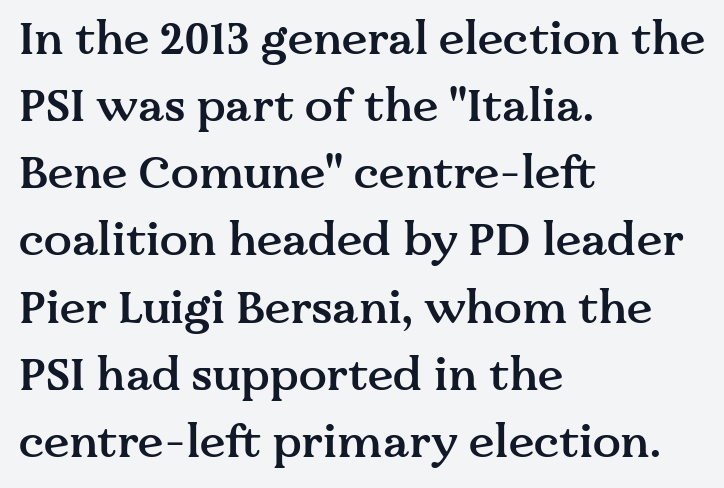
Notice the strokes are somewhat thickened but not fully heavy: this is a semibold. The face used here is rendered with its standard letterfit. Each row of text sits above clean, open space. Line spacing here is normal. Think of a printed novel: that variable character pitch is what you see here.
